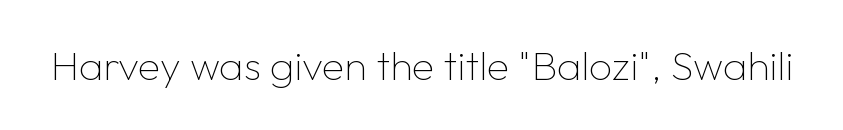
Q: Is the text bold? A: No.
Q: Is the text italic (slanted)? A: No, it is upright.
Q: Is the typeface a serif or a sans-serif typeface? A: Sans-serif.
Q: Is the text underlined? A: No.
Q: Is the spacing between letters normal or unusually wide? A: Normal.
Q: Width (condensed, normal, or wide)? A: Normal.
Q: Stroke contrast? A: Low.
Q: x-height? A: Medium.
Q: Monospaced? A: No.
